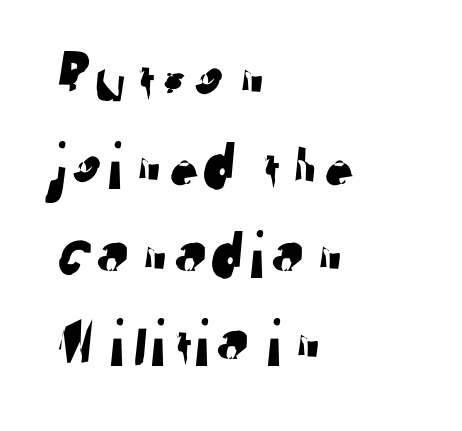
The image shows 68 px sans-serif type; set left-aligned, normal line spacing (1.3x), normal letter spacing, not underlined; low stroke contrast and a medium x-height.
